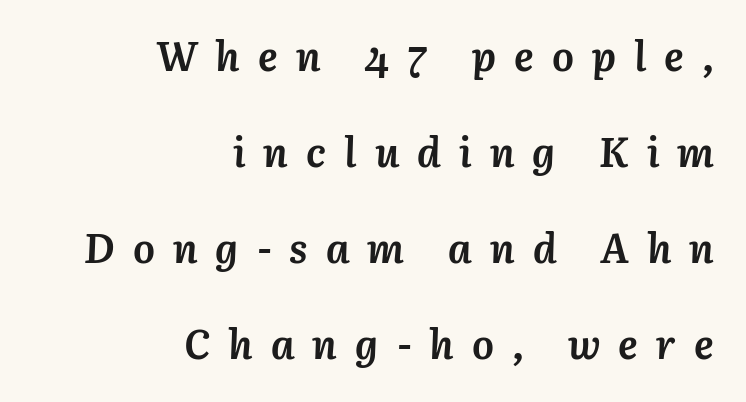
Does extra space separate the letters? Yes, quite a lot of it. Descenders are the only things crossing below the line. Tall strokes in this sample are angled rather than plumb. If you measured baseline to baseline, you'd find a long distance.
